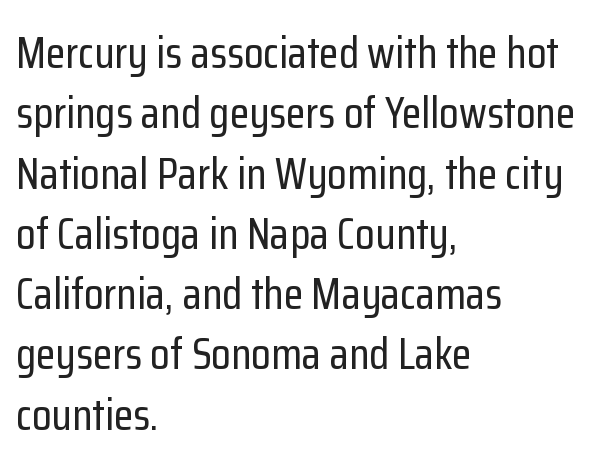
Classification — sans serif. Check the space under the baseline: it is left empty. Look at the tracking — it's just the regular setting, nothing added. The paragraph has a hard left edge and a soft right edge. Varying glyph widths throughout — classic text-font behaviour.
